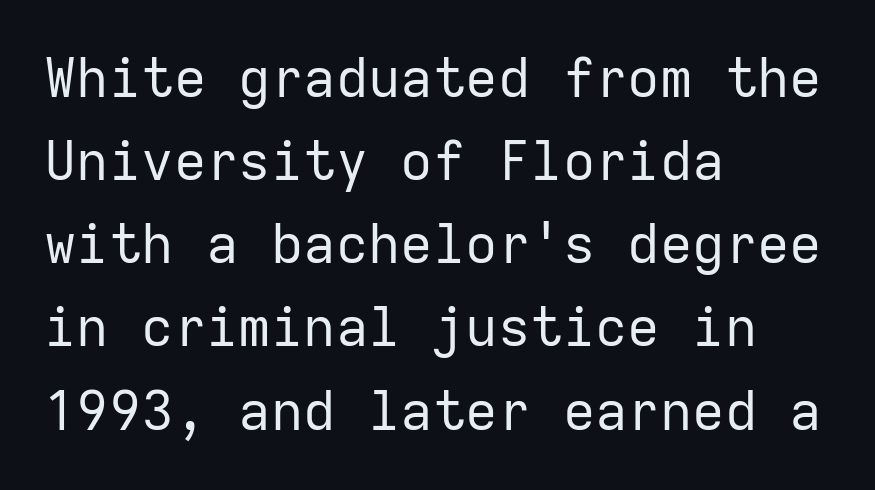
The image shows 54 px regular-weight sans-serif type, upright, monospaced; set left-aligned, normal line spacing (1.54x), normal letter spacing, not underlined; low stroke contrast and a medium x-height.
